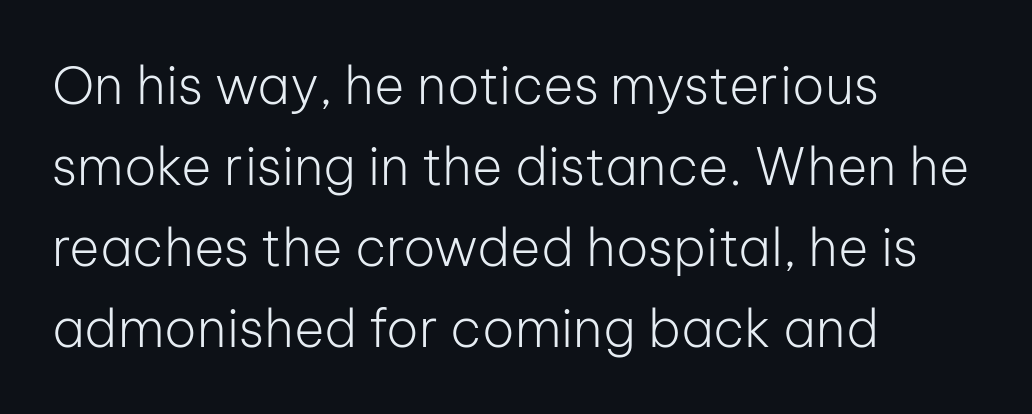
The image shows 52 px light sans-serif type, upright; set left-aligned, normal line spacing (1.56x), normal letter spacing, not underlined; low stroke contrast and a medium x-height.
